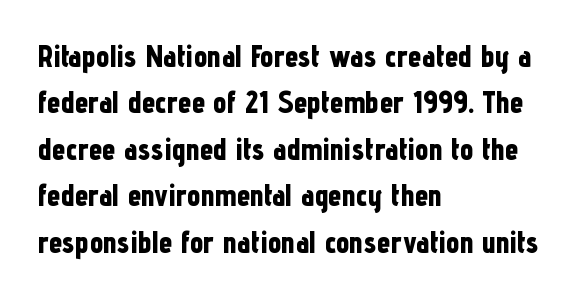
The line-height multiplier appears to be the usual default. Character widths vary here, with narrow letters taking less room than wide ones. No word sits above an underline. The gaps between neighbouring characters are ordinary and unremarkable. As a designer I'd log this as weight 700, bold.
